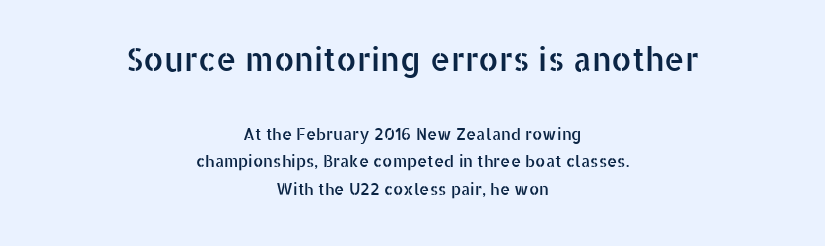
Q: Is the text italic (slanted)? A: No, it is upright.
Q: Is the typeface a serif or a sans-serif typeface? A: Sans-serif.
Q: Is the text underlined? A: No.
Q: How is the paragraph aligned? A: Centered.
Q: Is the spacing between letters normal or unusually wide? A: Normal.
Q: Which block of text is set in a larger size, the first (top) or the second (bottom)? A: The first (top) one.
Q: Width (condensed, normal, or wide)? A: Normal.
Q: Stroke contrast? A: Low.
Q: x-height? A: Medium.
Q: Monospaced? A: No.
